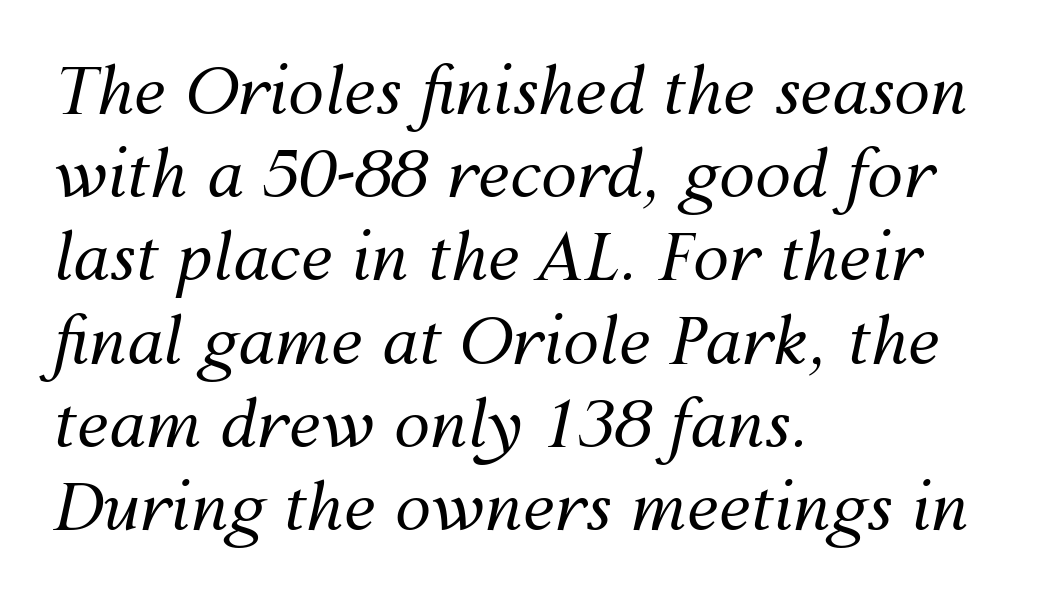
{"italic": "yes", "lean": "right", "slant_degrees": 12, "bold": "no", "weight": "regular", "width": "normal", "stroke_contrast": "medium", "x_height": "medium", "monospaced": "no", "underline": "no", "align": "left", "line_spacing": "normal", "line_spacing_ratio": 1.28, "letter_spacing": "normal", "letter_spacing_em": 0.0, "glyph_px": 65}
